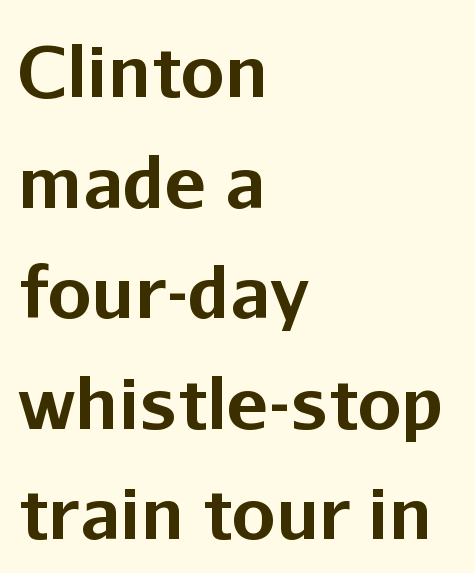
Between one letter and the next there's only the usual sliver of space. Lines of text with bare space underneath. Horizontal alignment here is leftward, the default for most running prose. The typography opts for an upright posture over an oblique one. Compared with typical paragraphs, the rows here are spaced about the same.
